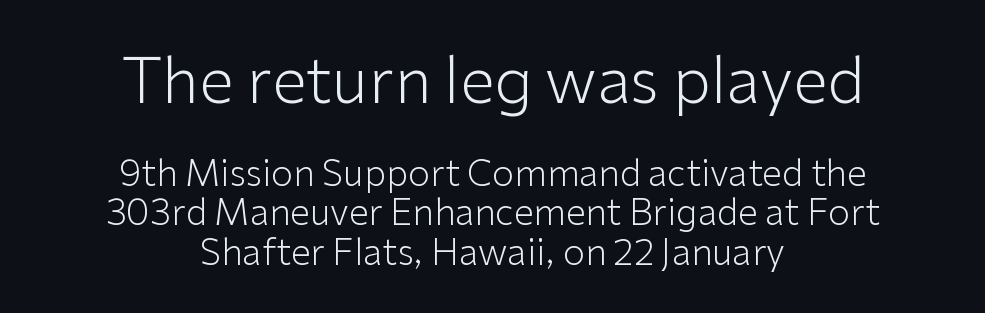
The letterforms sit at book weight or below. In terms of letterform style, serifs are entirely absent. Students, observe: this is what under-led, compact text looks like. Ascenders rise straight up at ninety degrees. Inter-character spacing is left at the font's built-in metrics. The passage shown is typed in a proportional face where columns would drift.
